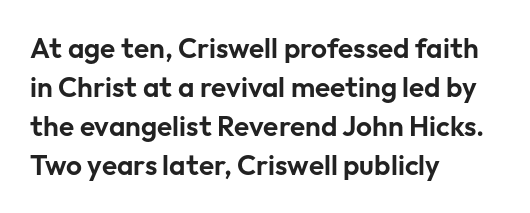
Q: Is the text italic (slanted)? A: No, it is upright.
Q: Is the typeface a serif or a sans-serif typeface? A: Sans-serif.
Q: Is the text underlined? A: No.
Q: How is the paragraph aligned? A: Left-aligned.
Q: Is the spacing between letters normal or unusually wide? A: Normal.
Q: Is the spacing between lines tight, normal or loose? A: Normal.
Q: Width (condensed, normal, or wide)? A: Normal.
Q: Stroke contrast? A: Low.
Q: x-height? A: Medium.
Q: Monospaced? A: No.
